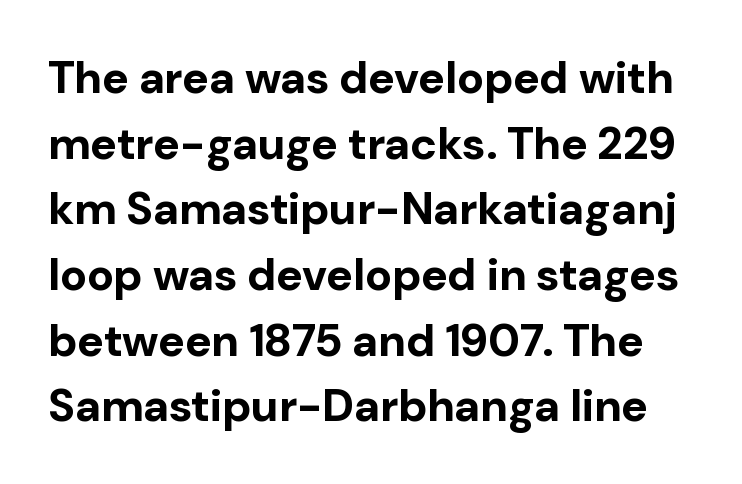
The letters advance in unequal steps, a hallmark of proportional type. I'd call this a sans setting — the letters go barefoot. This is the regular roman posture of the typeface. The space directly below the letters is spotless. Rows of type keep a routine distance in the vertical direction.
